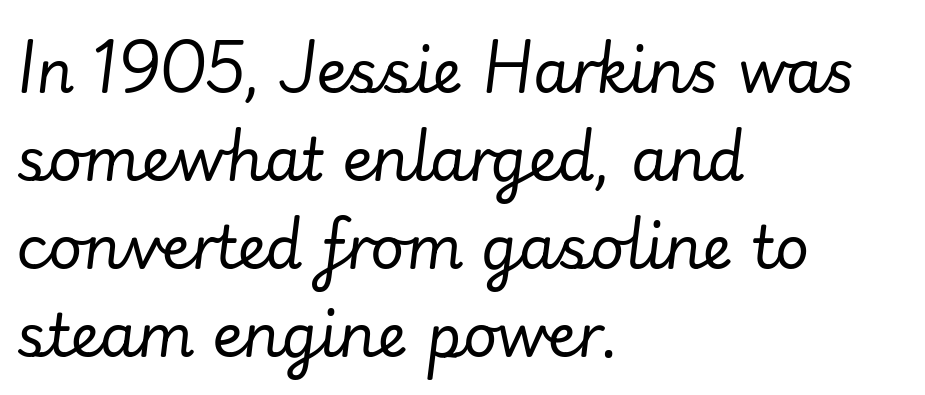
Is the letter spacing exaggerated? No — it looks like the ordinary default. Is the stroke heavy? The answer is a plain regular-or-lighter. Words float on clear page, feet unadorned. Reading down the block, your eye returns to a fixed left position each line. Italic: yes, the glyphs are oblique.
